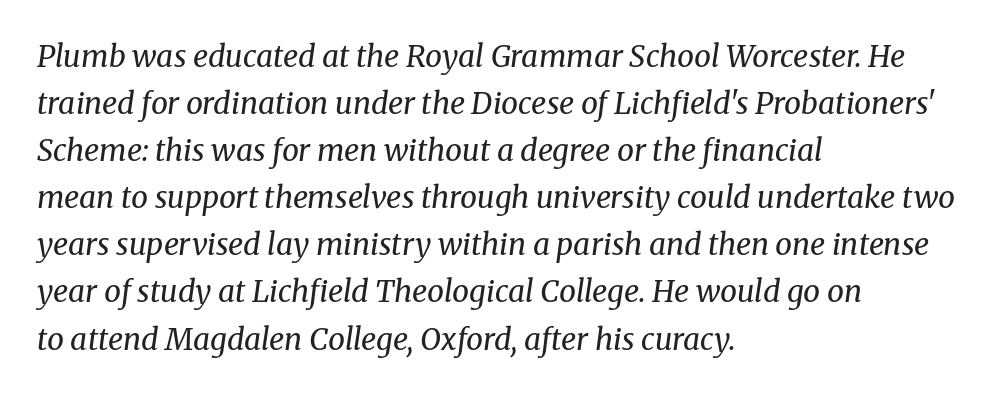
{"serif": "yes", "italic": "yes", "lean": "right", "slant_degrees": 8, "bold": "no", "weight": "regular", "width": "normal", "stroke_contrast": "medium", "x_height": "medium", "monospaced": "no", "underline": "no", "align": "left", "line_spacing": "normal", "line_spacing_ratio": 1.57, "letter_spacing": "normal", "letter_spacing_em": 0.0, "glyph_px": 30}
